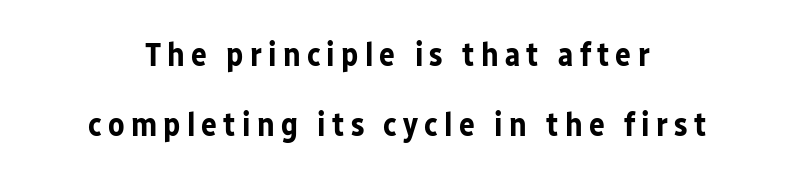
The image shows 33 px bold sans-serif type, upright; set loose line spacing (2.11x), not underlined; low stroke contrast and a medium x-height.
